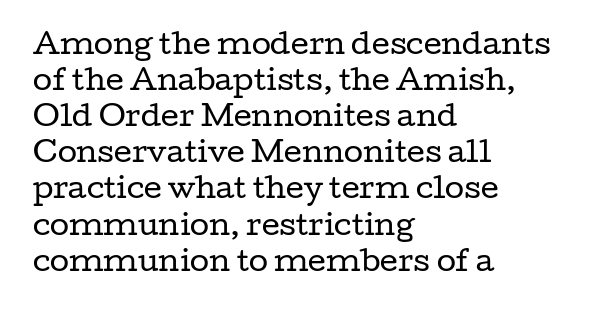
Q: Is the text bold? A: No.
Q: Is the text italic (slanted)? A: No, it is upright.
Q: Is the typeface a serif or a sans-serif typeface? A: Serif.
Q: Is the text underlined? A: No.
Q: How is the paragraph aligned? A: Left-aligned.
Q: Is the spacing between letters normal or unusually wide? A: Normal.
Q: Is the spacing between lines tight, normal or loose? A: Normal.
Q: Width (condensed, normal, or wide)? A: Wide.
Q: Stroke contrast? A: Low.
Q: x-height? A: Medium.
Q: Monospaced? A: No.
